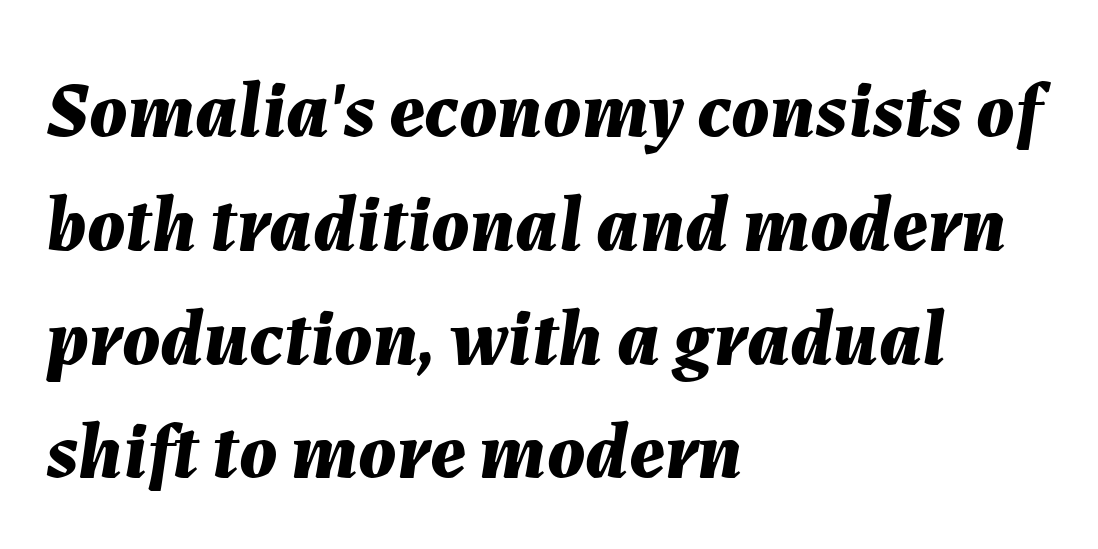
The image shows 79 px bold type, italic (leaning right); set left-aligned, normal line spacing (1.44x), normal letter spacing, not underlined; medium stroke contrast and a medium x-height.
